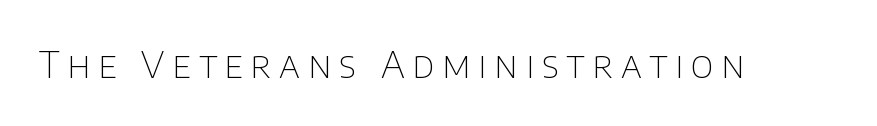
The image shows 37 px thin sans-serif type, upright; set unusually wide letter spacing (+0.21 em), not underlined; low stroke contrast and a large x-height.
